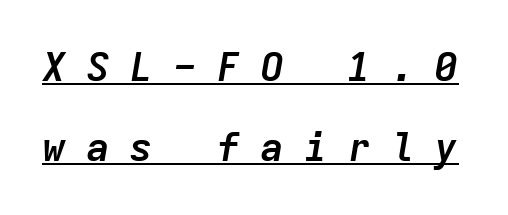
Q: Is the text bold? A: Yes.
Q: Is the text italic (slanted)? A: Yes, it leans right by about 9 degrees.
Q: Is the text underlined? A: Yes.
Q: Is the spacing between letters normal or unusually wide? A: Unusually wide.
Q: Is the spacing between lines tight, normal or loose? A: Loose.
Q: Width (condensed, normal, or wide)? A: Normal.
Q: Stroke contrast? A: Low.
Q: x-height? A: Medium.
Q: Monospaced? A: Yes.
